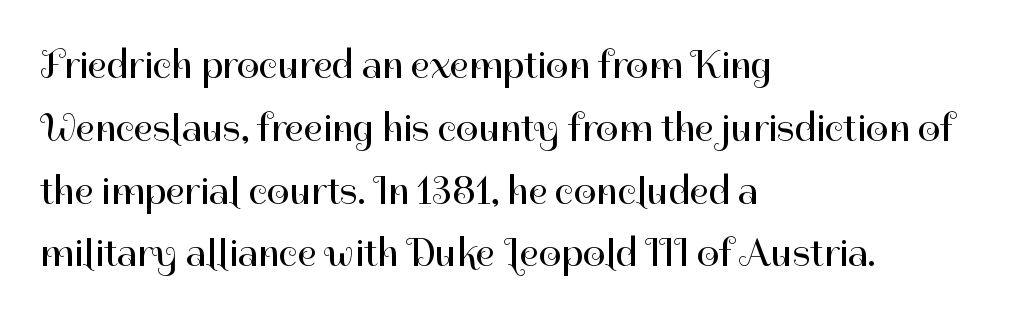
Q: Is the text bold? A: No.
Q: Is the text italic (slanted)? A: No, it is upright.
Q: Is the typeface a serif or a sans-serif typeface? A: Sans-serif.
Q: Is the text underlined? A: No.
Q: How is the paragraph aligned? A: Left-aligned.
Q: Is the spacing between letters normal or unusually wide? A: Normal.
Q: Is the spacing between lines tight, normal or loose? A: Normal.
Q: Width (condensed, normal, or wide)? A: Normal.
Q: Stroke contrast? A: High.
Q: x-height? A: Medium.
Q: Monospaced? A: No.
